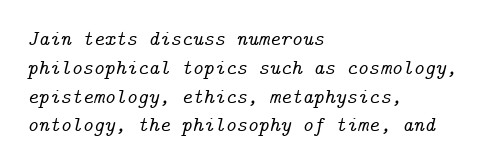
The passage shown is not underscored anywhere. A classic flush-left, rag-right setting is used for this passage. The block of text has a typical density, with ordinary space between rows. The lettering tilts uniformly, giving the passage an italic look. Look at the tracking — it's just the regular setting, nothing added.
